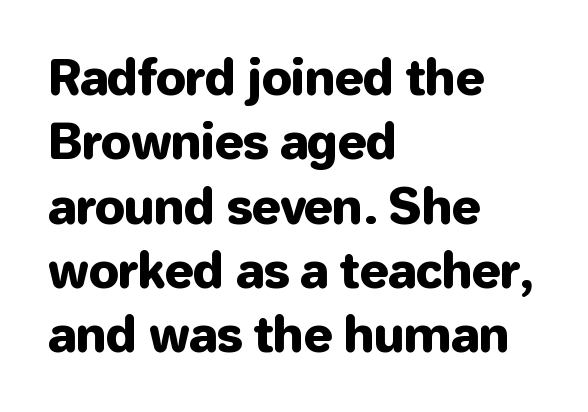
{"serif": "no", "italic": "no", "width": "normal", "stroke_contrast": "low", "x_height": "medium", "monospaced": "no", "underline": "no", "align": "left", "line_spacing": "normal", "line_spacing_ratio": 1.34, "letter_spacing": "normal", "letter_spacing_em": 0.0, "glyph_px": 48}
